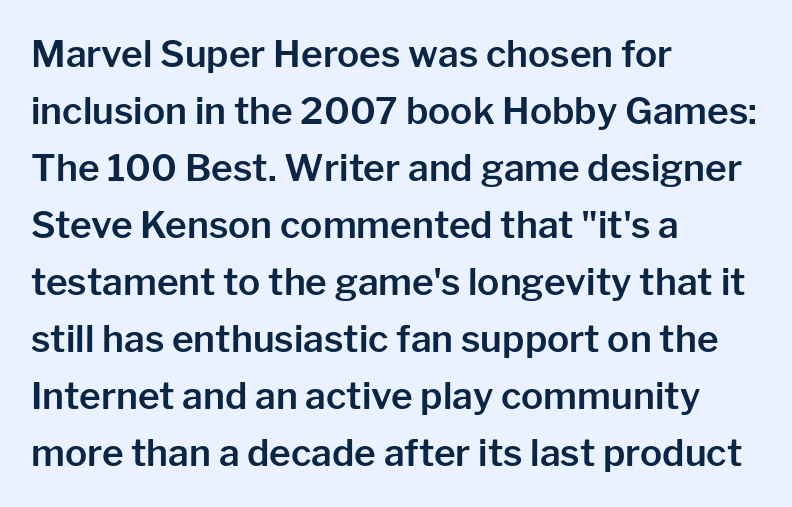
The image shows 37 px sans-serif type, upright; set left-aligned, normal line spacing (1.54x), normal letter spacing, not underlined; low stroke contrast and a medium x-height.
